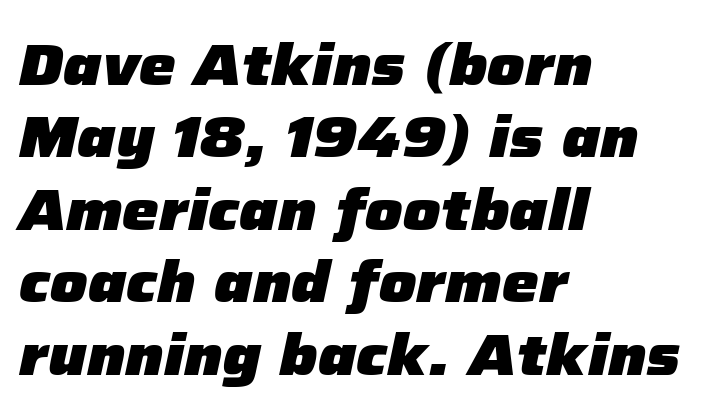
{"italic": "yes", "lean": "right", "slant_degrees": 12, "bold": "yes", "weight": "heavy", "width": "normal", "stroke_contrast": "low", "x_height": "medium", "monospaced": "no", "underline": "no", "align": "left", "line_spacing": "normal", "line_spacing_ratio": 1.25, "letter_spacing": "normal", "letter_spacing_em": 0.0, "glyph_px": 58}
